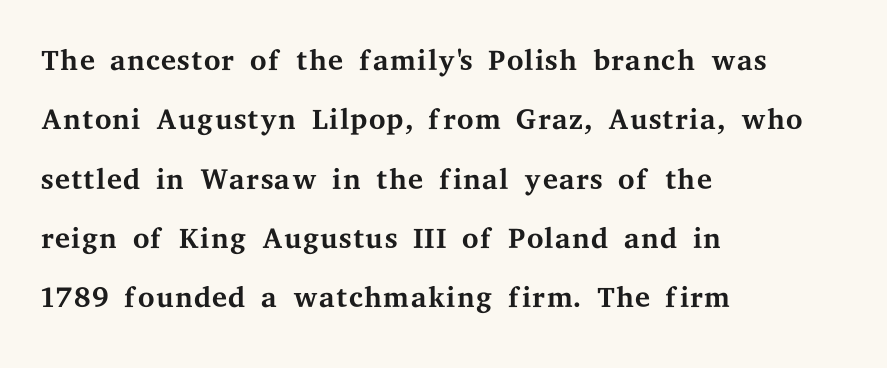
Typeset ragged right — the left edge is the straight one. Notice how the stems are strictly vertical — no italics here. You could not count columns in this text — the font is proportionally spaced. The face used here is rendered with its standard letterfit. These lines sit exactly where default settings would place them.
